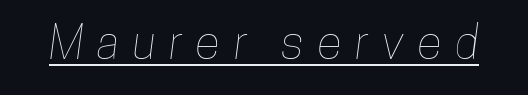
The tracking jumps out immediately: characters are airy and widely separated. The face used here appears with an underline applied. These lines are rendered in a variable-pitch font.
